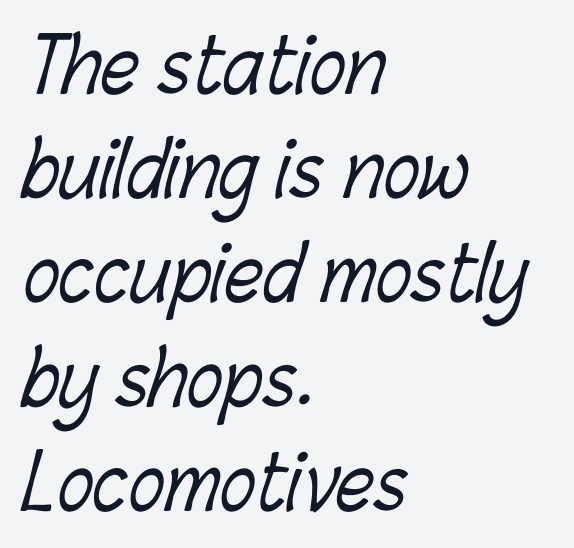
Q: Is the text bold? A: No.
Q: Is the text underlined? A: No.
Q: How is the paragraph aligned? A: Left-aligned.
Q: Is the spacing between letters normal or unusually wide? A: Normal.
Q: Is the spacing between lines tight, normal or loose? A: Normal.
Q: Width (condensed, normal, or wide)? A: Condensed.
Q: Stroke contrast? A: Low.
Q: x-height? A: Medium.
Q: Monospaced? A: No.
